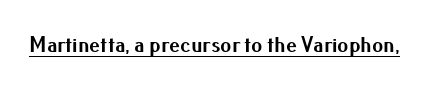
{"italic": "no", "bold": "yes", "underline": "yes", "letter_spacing": "normal", "letter_spacing_em": 0.0, "glyph_px": 22}
